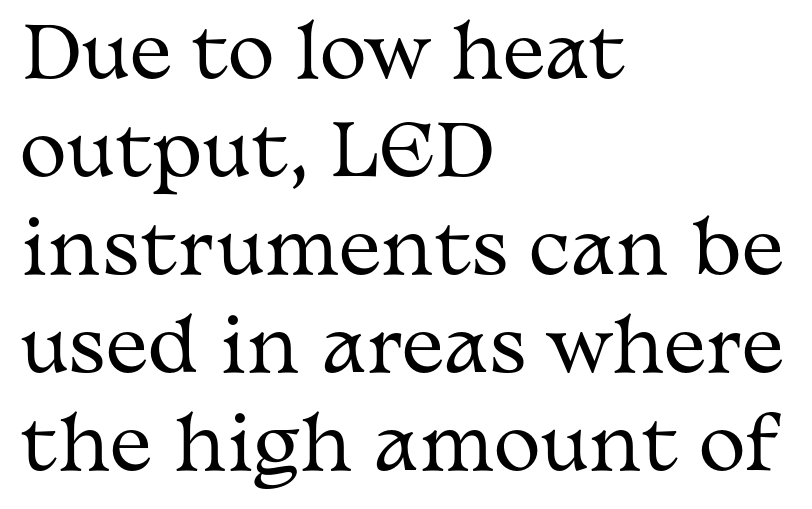
The image shows 71 px regular-weight, wide serif type, upright; set left-aligned, normal line spacing (1.38x), normal letter spacing, not underlined; medium stroke contrast and a medium x-height.
